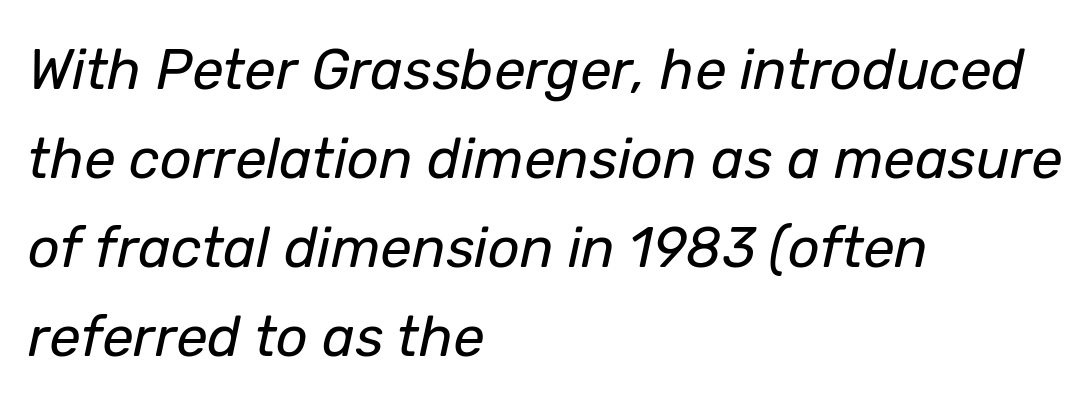
Q: Is the text bold? A: No.
Q: Is the text italic (slanted)? A: Yes, it leans right by about 12 degrees.
Q: Is the text underlined? A: No.
Q: How is the paragraph aligned? A: Left-aligned.
Q: Is the spacing between letters normal or unusually wide? A: Normal.
Q: Is the spacing between lines tight, normal or loose? A: Normal.
Q: Width (condensed, normal, or wide)? A: Normal.
Q: Stroke contrast? A: Low.
Q: x-height? A: Medium.
Q: Monospaced? A: No.
